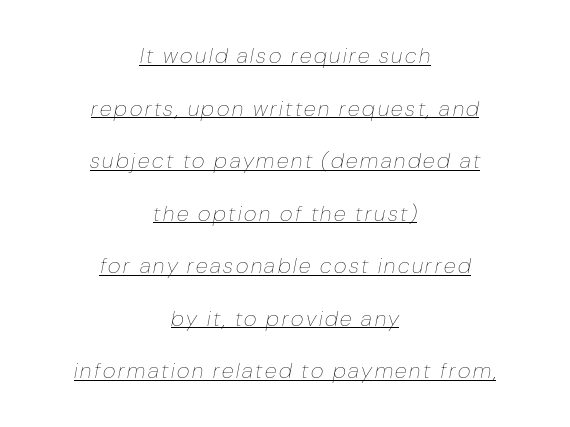
The image shows 22 px text type, italic (leaning right); set centered, loose line spacing (2.39x), underlined.
